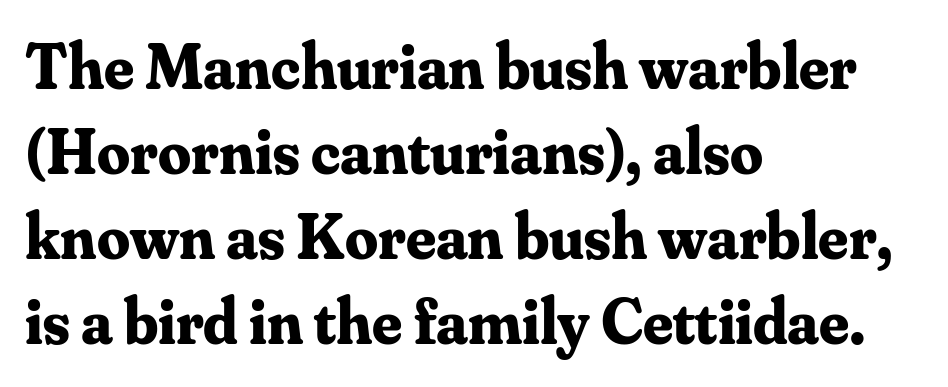
{"serif": "yes", "italic": "no", "bold": "yes", "weight": "bold", "width": "normal", "stroke_contrast": "medium", "x_height": "small", "monospaced": "no", "underline": "no", "align": "left", "line_spacing": "normal", "line_spacing_ratio": 1.31, "letter_spacing": "normal", "letter_spacing_em": 0.0, "glyph_px": 65}
